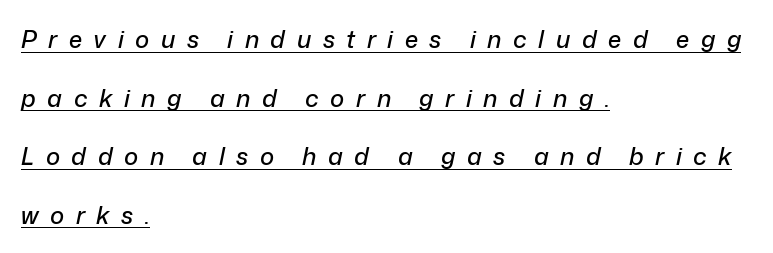
Q: Is the text italic (slanted)? A: Yes, it leans right by about 12 degrees.
Q: Is the text underlined? A: Yes.
Q: How is the paragraph aligned? A: Left-aligned.
Q: Is the spacing between letters normal or unusually wide? A: Unusually wide.
Q: Is the spacing between lines tight, normal or loose? A: Loose.
